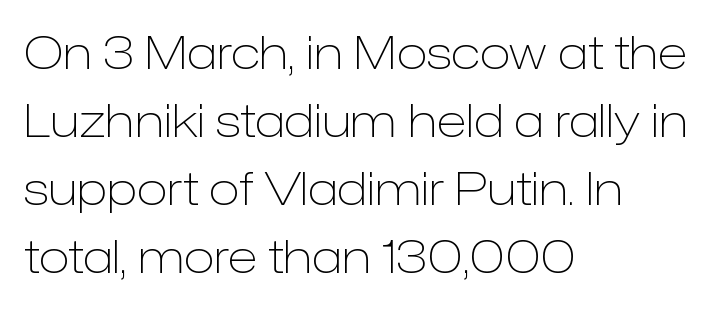
Q: Is the text bold? A: No.
Q: Is the text italic (slanted)? A: No, it is upright.
Q: Is the typeface a serif or a sans-serif typeface? A: Sans-serif.
Q: Is the text underlined? A: No.
Q: How is the paragraph aligned? A: Left-aligned.
Q: Is the spacing between letters normal or unusually wide? A: Normal.
Q: Is the spacing between lines tight, normal or loose? A: Normal.
Q: Width (condensed, normal, or wide)? A: Normal.
Q: Stroke contrast? A: Low.
Q: x-height? A: Medium.
Q: Monospaced? A: No.
